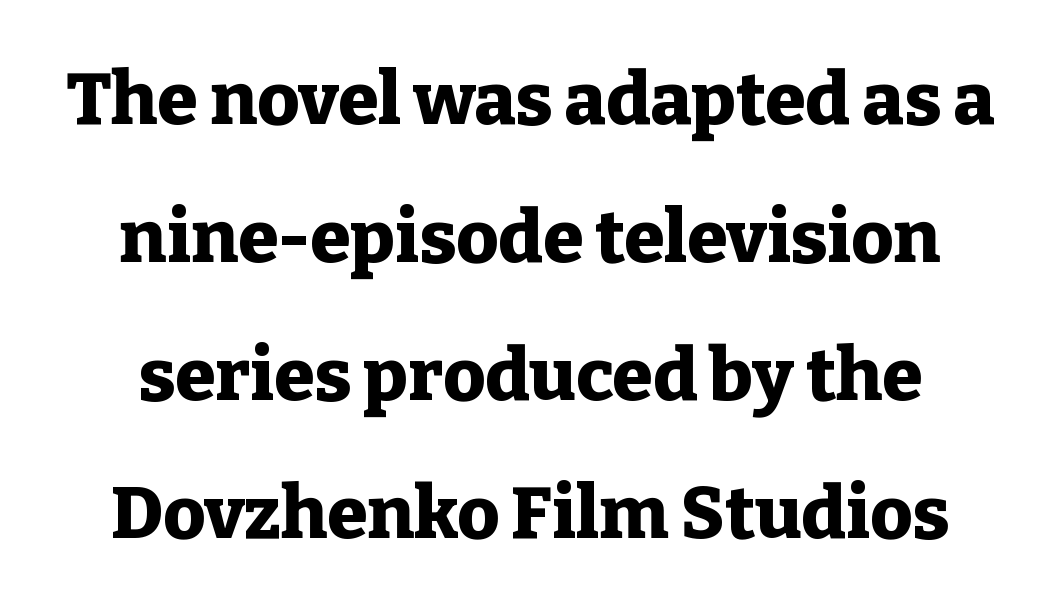
The image shows 73 px heavy serif type, upright; set line spacing 1.89x, normal letter spacing, not underlined; low stroke contrast and a medium x-height.
